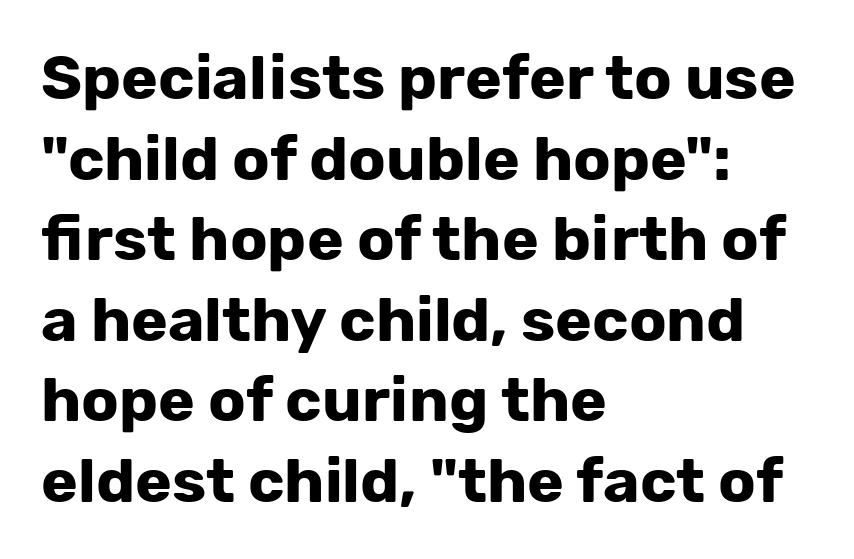
Q: Is the text bold? A: Yes.
Q: Is the text italic (slanted)? A: No, it is upright.
Q: Is the typeface a serif or a sans-serif typeface? A: Sans-serif.
Q: Is the text underlined? A: No.
Q: How is the paragraph aligned? A: Left-aligned.
Q: Is the spacing between letters normal or unusually wide? A: Normal.
Q: Is the spacing between lines tight, normal or loose? A: Normal.
Q: Width (condensed, normal, or wide)? A: Normal.
Q: Stroke contrast? A: Low.
Q: x-height? A: Medium.
Q: Monospaced? A: No.
